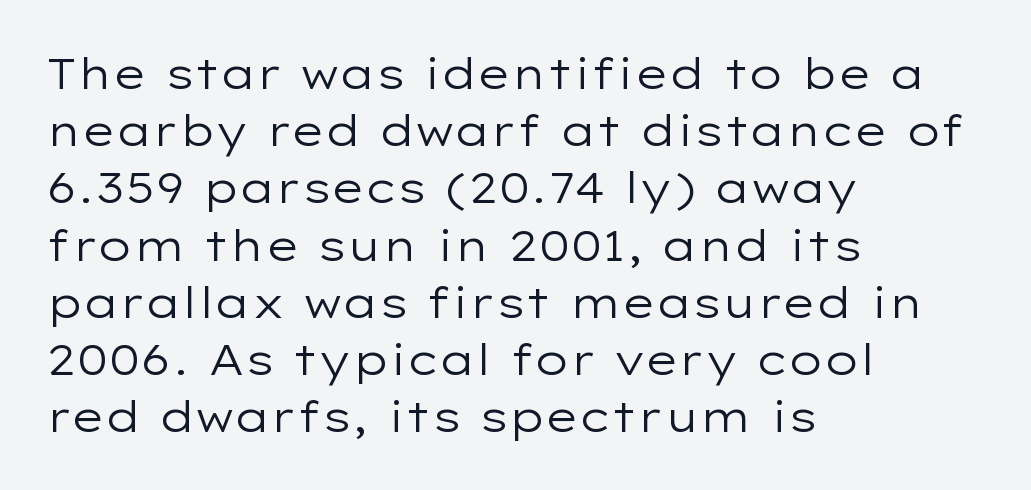
Beneath every word, the page is bare. Designer's note — italics off, roman on. The rows are spaced the way most documents space them. These lines are rendered in a variable-pitch font.
